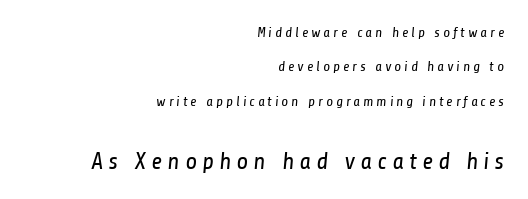
Q: Is the text bold? A: No.
Q: Is the text underlined? A: No.
Q: How is the paragraph aligned? A: Right-aligned.
Q: Is the spacing between letters normal or unusually wide? A: Unusually wide.
Q: Is the spacing between lines tight, normal or loose? A: Loose.
Q: Which block of text is set in a larger size, the first (top) or the second (bottom)? A: The second (bottom) one.
